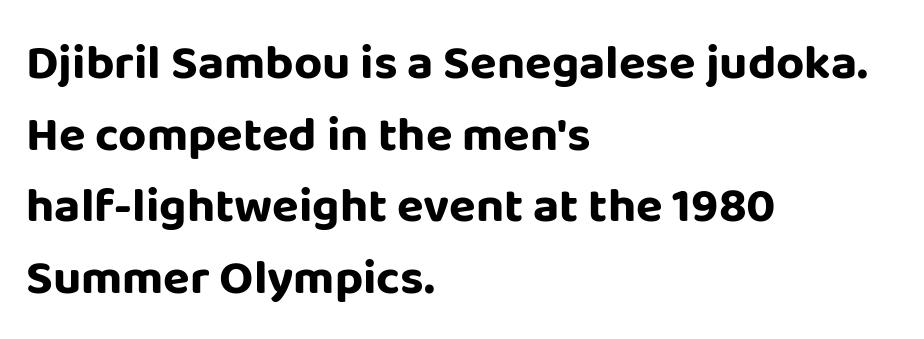
This sample uses an upright cut, with every glyph sitting square on the baseline. To sum up the face: it is a sans, with no serifs. The words here are not underlined. The rendering uses natural spacing where letterforms have individual widths. The letters are bold, with thick, heavy strokes. Caption: multi-line text, flush left, ragged right.
